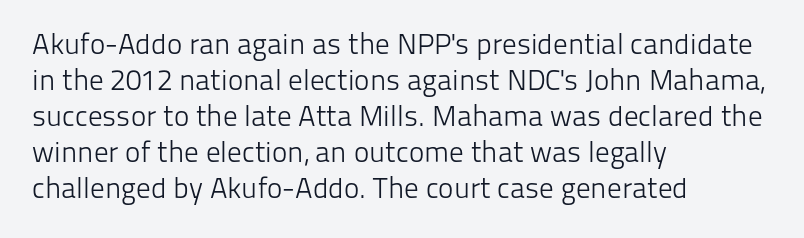
Q: Is the text bold? A: No.
Q: Is the text italic (slanted)? A: No, it is upright.
Q: Is the typeface a serif or a sans-serif typeface? A: Sans-serif.
Q: Is the text underlined? A: No.
Q: How is the paragraph aligned? A: Left-aligned.
Q: Is the spacing between letters normal or unusually wide? A: Normal.
Q: Width (condensed, normal, or wide)? A: Normal.
Q: Stroke contrast? A: Low.
Q: x-height? A: Medium.
Q: Monospaced? A: No.
